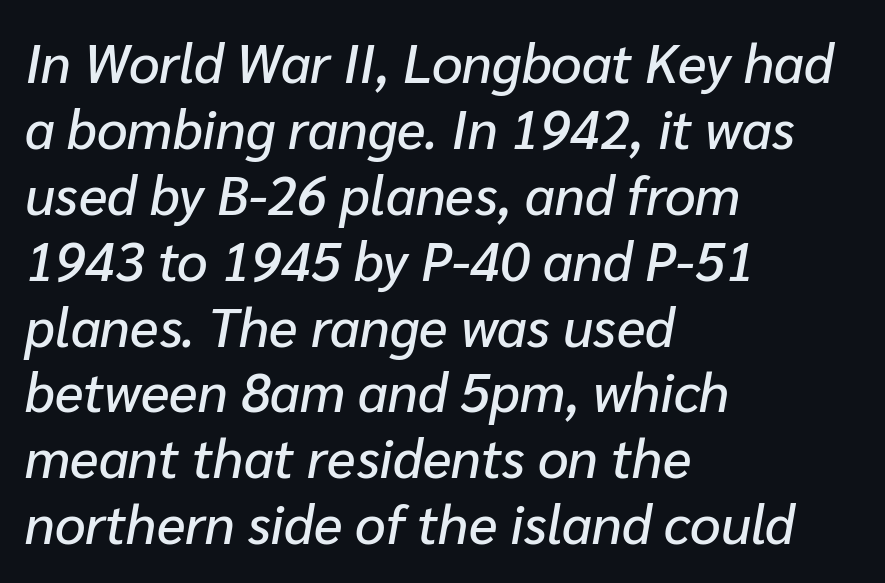
Q: Is the text italic (slanted)? A: Yes, it leans right by about 10 degrees.
Q: Is the text underlined? A: No.
Q: How is the paragraph aligned? A: Left-aligned.
Q: Is the spacing between letters normal or unusually wide? A: Normal.
Q: Width (condensed, normal, or wide)? A: Normal.
Q: Stroke contrast? A: Low.
Q: x-height? A: Medium.
Q: Monospaced? A: No.
